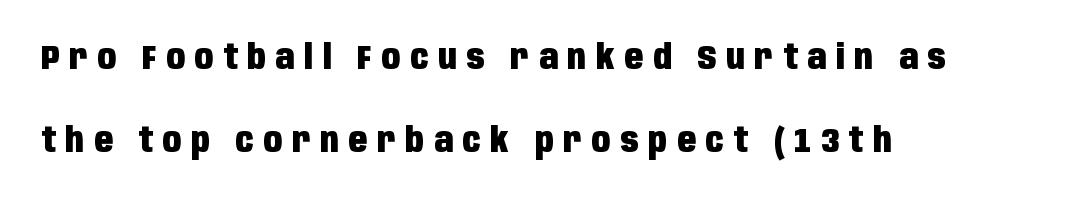
Q: Is the text bold? A: Yes.
Q: Is the text italic (slanted)? A: No, it is upright.
Q: Is the typeface a serif or a sans-serif typeface? A: Sans-serif.
Q: Is the text underlined? A: No.
Q: How is the paragraph aligned? A: Left-aligned.
Q: Is the spacing between letters normal or unusually wide? A: Unusually wide.
Q: Is the spacing between lines tight, normal or loose? A: Loose.
Q: Width (condensed, normal, or wide)? A: Condensed.
Q: Stroke contrast? A: Low.
Q: x-height? A: Large.
Q: Monospaced? A: No.
